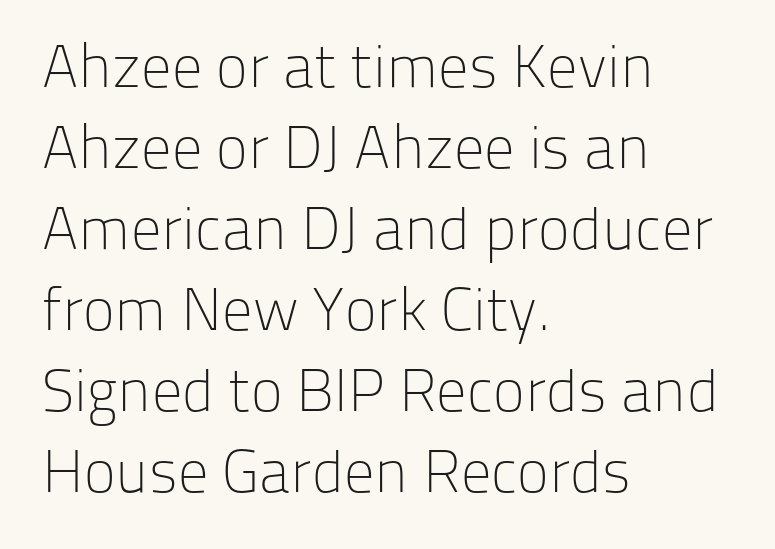
The image shows 60 px light sans-serif type, upright; set left-aligned, normal line spacing (1.35x), normal letter spacing, not underlined; low stroke contrast and a medium x-height.
